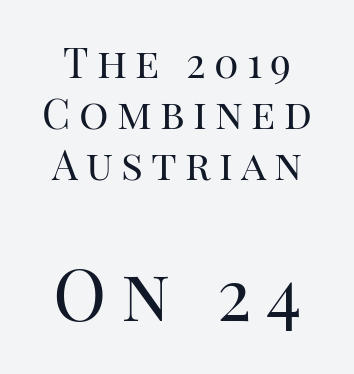
Q: Is the text bold? A: No.
Q: Is the text italic (slanted)? A: No, it is upright.
Q: Is the typeface a serif or a sans-serif typeface? A: Serif.
Q: Is the text underlined? A: No.
Q: Is the spacing between letters normal or unusually wide? A: Unusually wide.
Q: Which block of text is set in a larger size, the first (top) or the second (bottom)? A: The second (bottom) one.
Q: Width (condensed, normal, or wide)? A: Normal.
Q: Stroke contrast? A: High.
Q: x-height? A: Large.
Q: Monospaced? A: No.
